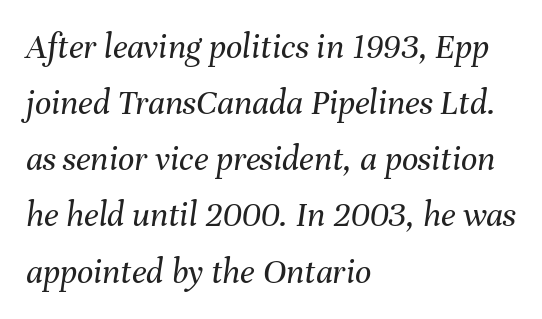
The image shows 36 px regular-weight type, italic (leaning right); set left-aligned, normal line spacing (1.56x), normal letter spacing, not underlined; medium stroke contrast and a medium x-height.
